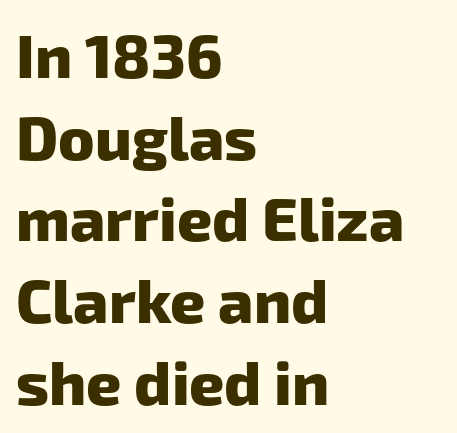
{"serif": "no", "bold": "yes", "weight": "heavy", "width": "normal", "stroke_contrast": "low", "x_height": "medium", "monospaced": "no", "underline": "no", "align": "left", "line_spacing": "normal", "line_spacing_ratio": 1.34, "letter_spacing": "normal", "letter_spacing_em": 0.0, "glyph_px": 61}
